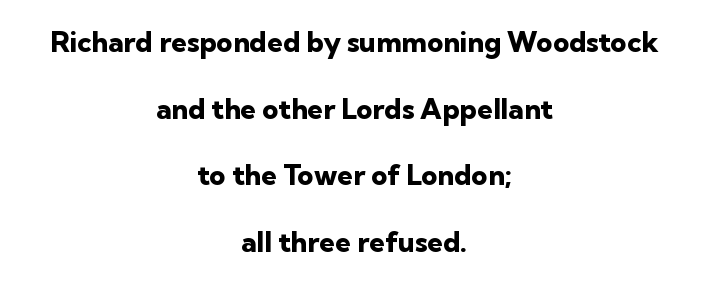
{"serif": "no", "italic": "no", "bold": "yes", "weight": "heavy", "width": "normal", "stroke_contrast": "low", "x_height": "medium", "monospaced": "no", "underline": "no", "align": "center", "line_spacing": "loose", "line_spacing_ratio": 2.38, "letter_spacing": "normal", "letter_spacing_em": 0.0, "glyph_px": 28}
